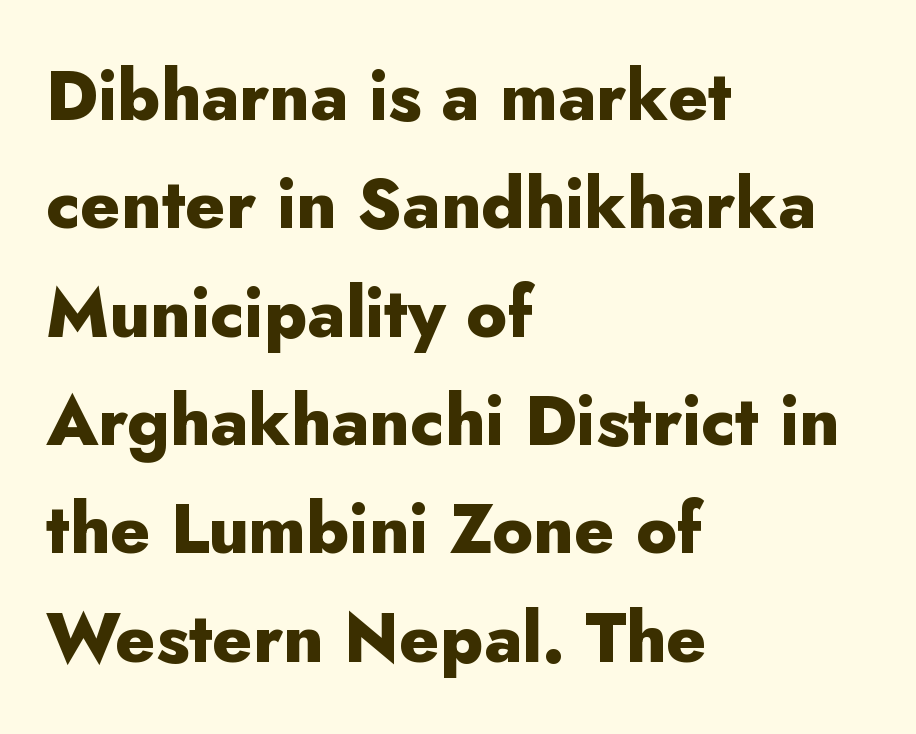
The image shows 69 px heavy sans-serif type, upright; set left-aligned, normal line spacing (1.57x), normal letter spacing, not underlined; low stroke contrast and a small x-height.
